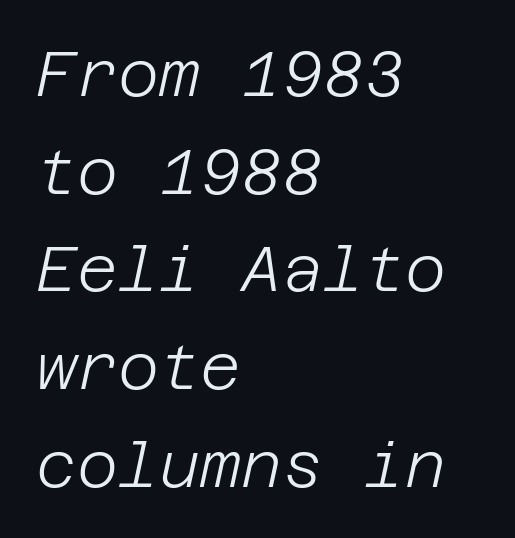
A typesetter would mark this as italic. Line starts are locked; line ends wander. Bare-footed words on every line. Summary of weight: not heavy and not bold. Students, observe: this is what conventionally led text looks like. Students, note that the glyphs here touch the page at normal intervals.
